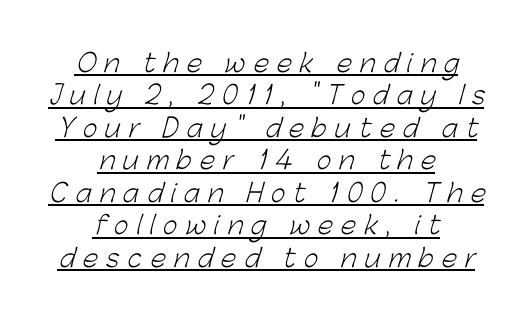
{"bold": "no", "underline": "yes", "align": "center", "line_spacing": "normal", "line_spacing_ratio": 1.3, "letter_spacing": "wide", "letter_spacing_em": 0.33, "glyph_px": 25}
